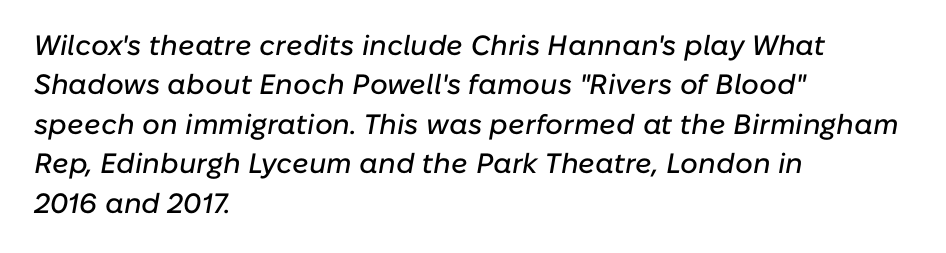
Q: Is the text italic (slanted)? A: Yes, it leans right by about 10 degrees.
Q: Is the text underlined? A: No.
Q: How is the paragraph aligned? A: Left-aligned.
Q: Is the spacing between letters normal or unusually wide? A: Normal.
Q: Is the spacing between lines tight, normal or loose? A: Normal.
Q: Width (condensed, normal, or wide)? A: Normal.
Q: Stroke contrast? A: Low.
Q: x-height? A: Medium.
Q: Monospaced? A: No.
